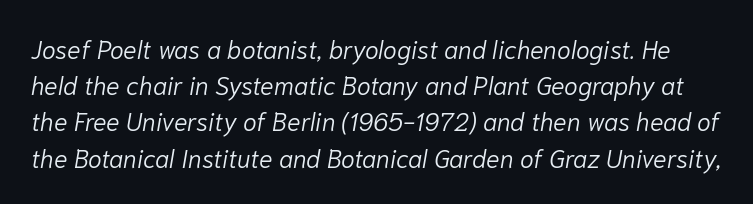
The image shows 25 px text type, italic (leaning right); set normal line spacing (1.45x), normal letter spacing, not underlined.
